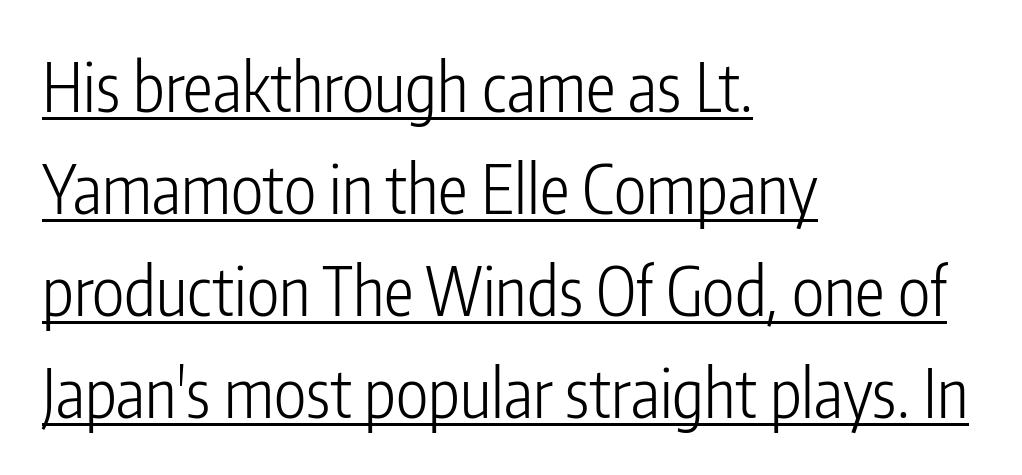
Q: Is the text bold? A: No.
Q: Is the text italic (slanted)? A: No, it is upright.
Q: Is the typeface a serif or a sans-serif typeface? A: Sans-serif.
Q: Is the text underlined? A: Yes.
Q: How is the paragraph aligned? A: Left-aligned.
Q: Is the spacing between letters normal or unusually wide? A: Normal.
Q: Is the spacing between lines tight, normal or loose? A: Normal.
Q: Width (condensed, normal, or wide)? A: Condensed.
Q: Stroke contrast? A: Low.
Q: x-height? A: Medium.
Q: Monospaced? A: No.
